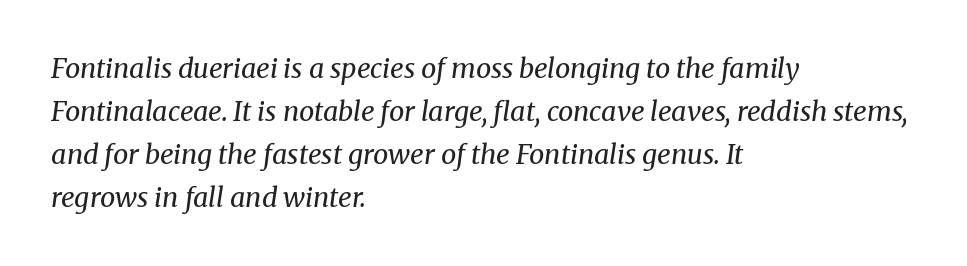
The image shows 27 px text type, italic (leaning right); set left-aligned, normal line spacing (1.59x), normal letter spacing, not underlined.
